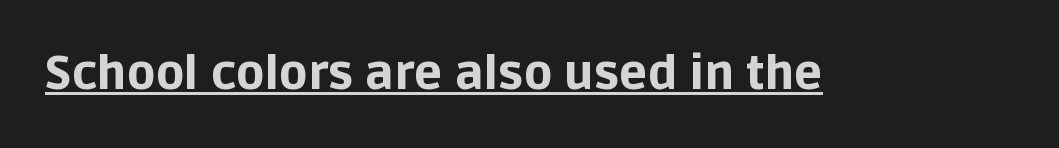
The typeface chosen for these lines omits serifs. Proportional: the letters do not fall into vertical columns. Here the glyphs are tracked normally, forming tight word shapes. This is heavy type, rendered in bold. Upright lettering throughout. In designer terms, the underline attribute is active on this setting.
